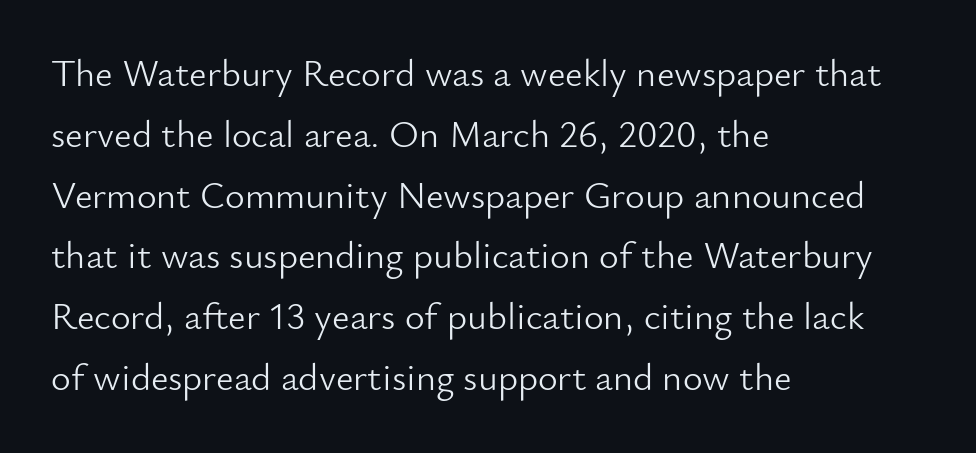
{"serif": "no", "italic": "no", "bold": "no", "weight": "light", "width": "normal", "stroke_contrast": "low", "x_height": "small", "monospaced": "no", "underline": "no", "align": "left", "line_spacing": "normal", "line_spacing_ratio": 1.6, "letter_spacing": "normal", "letter_spacing_em": 0.0, "glyph_px": 38}
